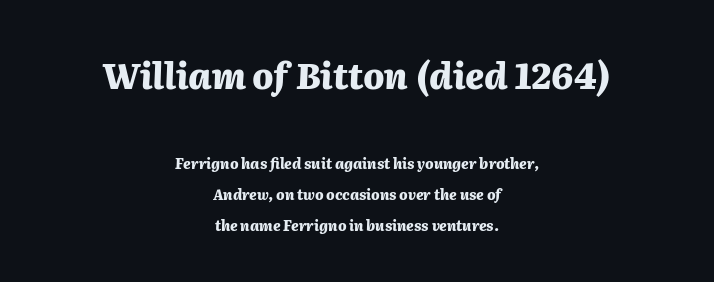
{"italic": "yes", "lean": "right", "slant_degrees": 2, "bold": "yes", "weight": "heavy", "width": "normal", "stroke_contrast": "medium", "x_height": "medium", "monospaced": "no", "underline": "no", "align": "center", "line_spacing": "loose", "line_spacing_ratio": 2.22, "letter_spacing": "normal", "letter_spacing_em": 0.0, "larger_block": "first", "size_ratio": 2.5, "glyph_px": 35}
